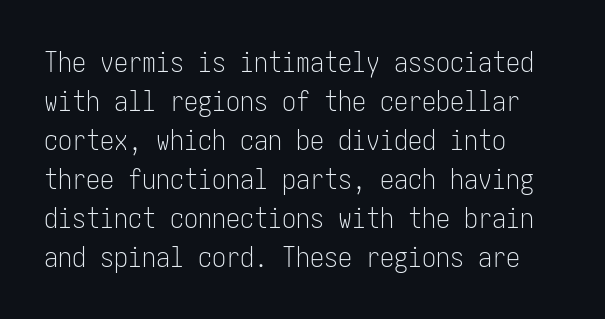
Q: Is the text bold? A: No.
Q: Is the text italic (slanted)? A: No, it is upright.
Q: Is the typeface a serif or a sans-serif typeface? A: Sans-serif.
Q: Is the text underlined? A: No.
Q: How is the paragraph aligned? A: Left-aligned.
Q: Is the spacing between letters normal or unusually wide? A: Normal.
Q: Is the spacing between lines tight, normal or loose? A: Normal.
Q: Width (condensed, normal, or wide)? A: Condensed.
Q: Stroke contrast? A: Low.
Q: x-height? A: Medium.
